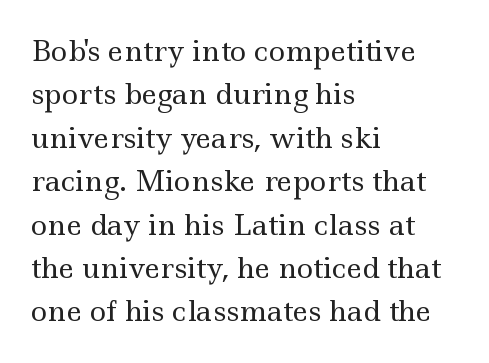
{"serif": "yes", "italic": "no", "bold": "no", "weight": "regular", "width": "wide", "x_height": "small", "monospaced": "no", "underline": "no", "align": "left", "line_spacing": "normal", "line_spacing_ratio": 1.55, "letter_spacing": "normal", "letter_spacing_em": 0.0, "glyph_px": 28}
